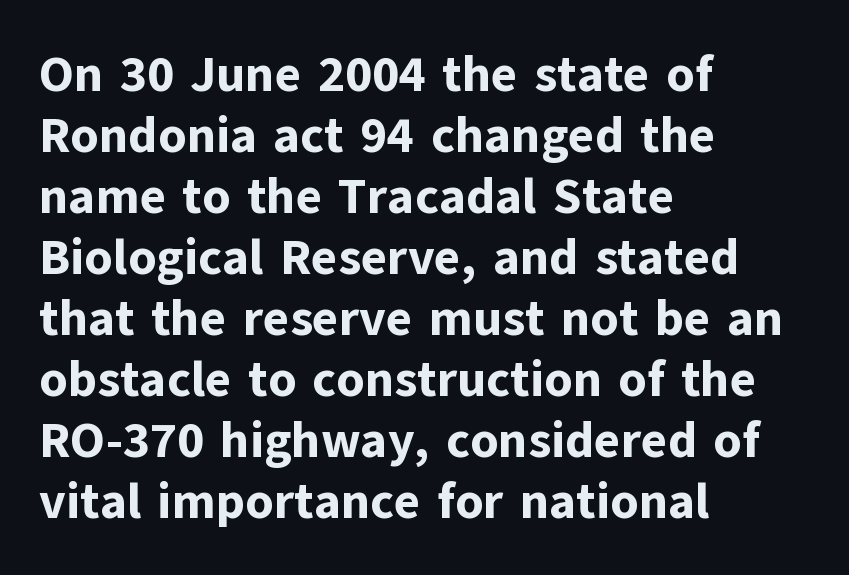
{"serif": "no", "italic": "no", "bold": "yes", "weight": "bold", "width": "normal", "stroke_contrast": "low", "x_height": "medium", "monospaced": "no", "underline": "no", "align": "left", "line_spacing_ratio": 1.22, "letter_spacing": "normal", "letter_spacing_em": 0.0, "glyph_px": 50}
